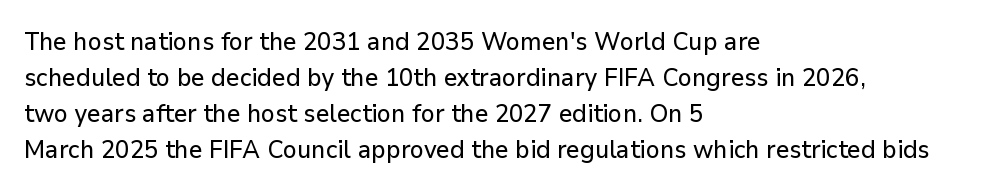
{"italic": "no", "underline": "no", "align": "left", "line_spacing": "normal", "line_spacing_ratio": 1.44, "letter_spacing": "normal", "letter_spacing_em": 0.0, "glyph_px": 25}
